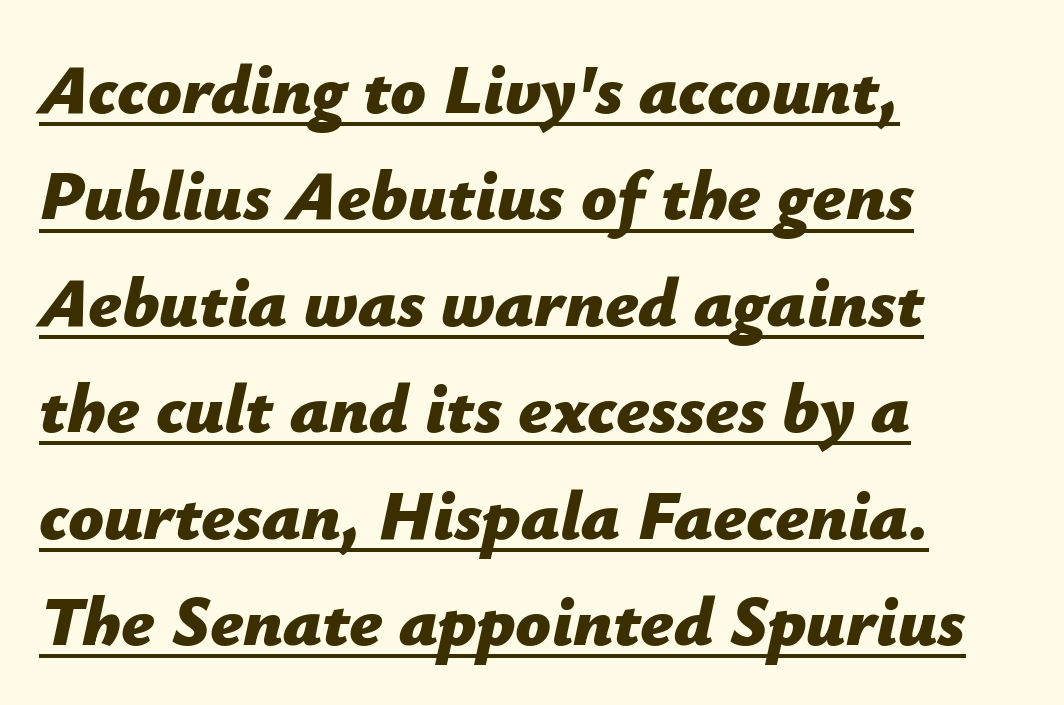
The passage shown has conventional tracking throughout. Glance below the letters and you will spot a drawn line. These lines are set flush left with a ragged right edge. Thick stems and heavy bowls — unmistakably bold. Does the leading feel generous? No, just average.
